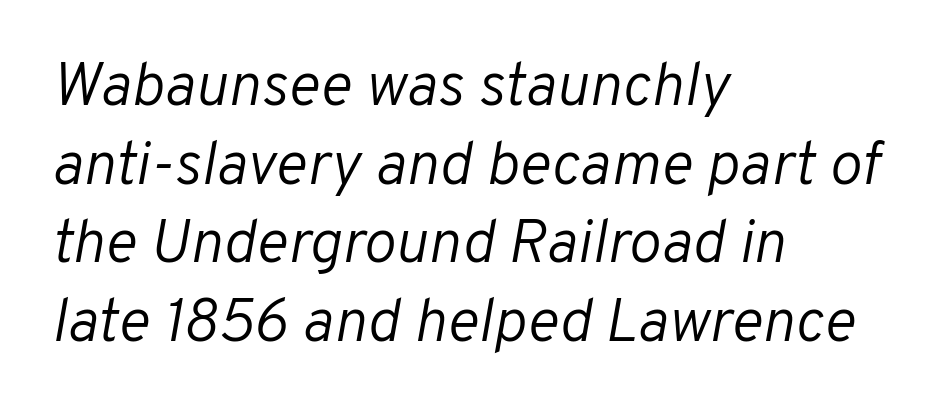
The image shows 61 px light type, italic (leaning right); set left-aligned, normal line spacing (1.29x), normal letter spacing, not underlined; low stroke contrast and a medium x-height.
